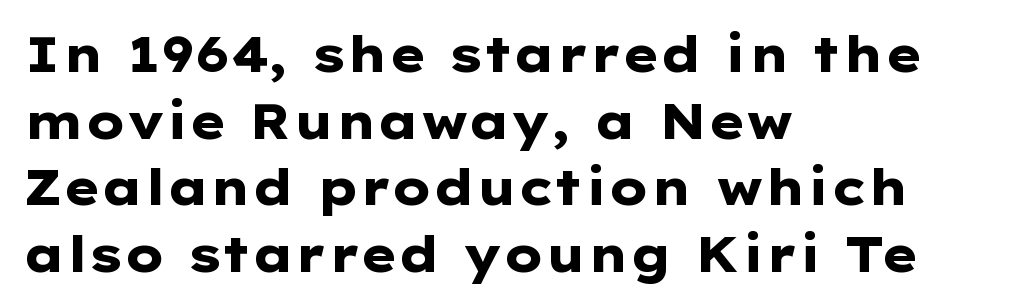
Q: Is the text bold? A: Yes.
Q: Is the text italic (slanted)? A: No, it is upright.
Q: Is the typeface a serif or a sans-serif typeface? A: Sans-serif.
Q: Is the text underlined? A: No.
Q: How is the paragraph aligned? A: Left-aligned.
Q: Is the spacing between letters normal or unusually wide? A: Normal.
Q: Is the spacing between lines tight, normal or loose? A: Normal.
Q: Width (condensed, normal, or wide)? A: Wide.
Q: Stroke contrast? A: Low.
Q: x-height? A: Medium.
Q: Monospaced? A: No.
